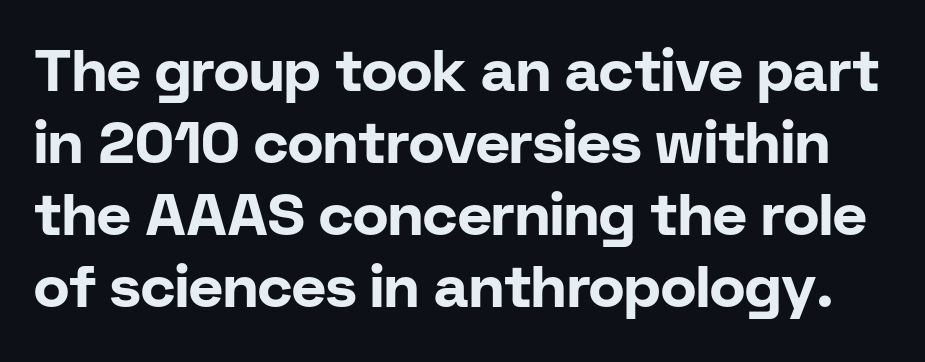
{"serif": "no", "italic": "no", "bold": "yes", "weight": "bold", "width": "normal", "stroke_contrast": "low", "x_height": "medium", "monospaced": "no", "underline": "no", "line_spacing_ratio": 1.22, "letter_spacing": "normal", "letter_spacing_em": 0.0, "glyph_px": 59}
